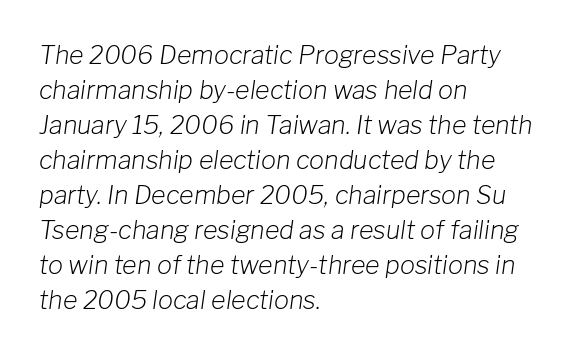
{"italic": "yes", "lean": "right", "slant_degrees": 8, "bold": "no", "underline": "no", "align": "left", "line_spacing": "normal", "line_spacing_ratio": 1.4, "letter_spacing": "normal", "letter_spacing_em": 0.0, "glyph_px": 25}
